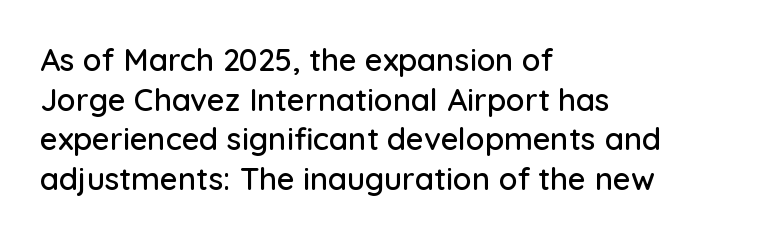
The space beneath each line is pristine and unruled. Tracking here is standard; glyphs follow each other at the usual distance. Each new line begins a customary step beneath the previous one. Do the characters align in a grid? No, the font is proportional. Rendered with straight, roman letterforms. This sample is left-justified, so line endings fall wherever the words run out.
